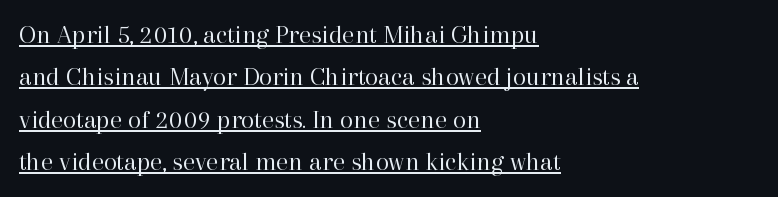
The image shows 27 px text type, upright; set left-aligned, normal line spacing (1.57x), normal letter spacing, underlined.
